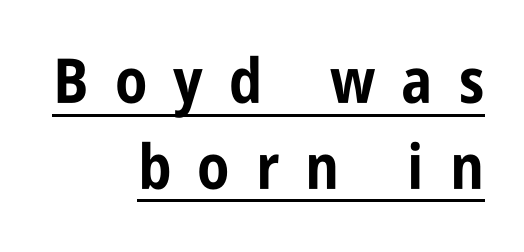
The image shows 62 px bold, condensed sans-serif type, upright; set right-aligned, normal line spacing (1.38x), unusually wide letter spacing (+0.42 em), underlined; low stroke contrast and a large x-height.
